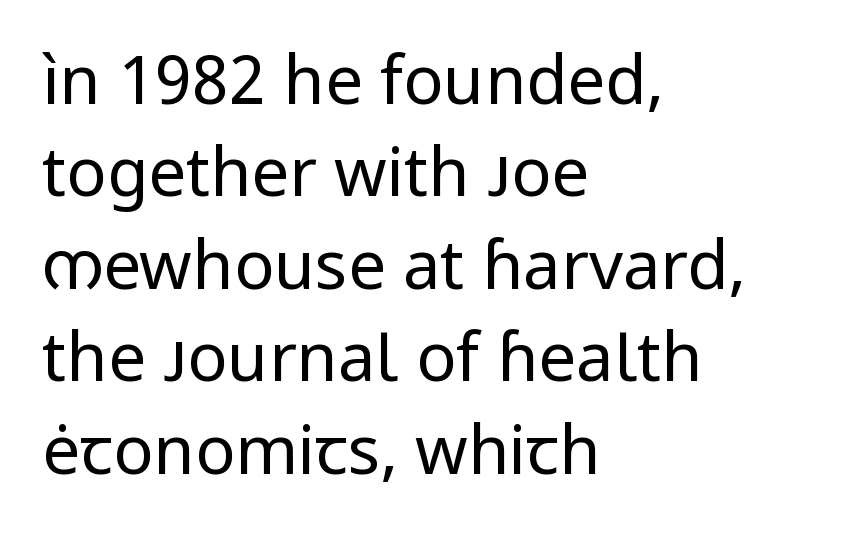
{"serif": "no", "italic": "no", "bold": "no", "weight": "regular", "width": "normal", "stroke_contrast": "low", "x_height": "medium", "monospaced": "no", "underline": "no", "align": "left", "line_spacing": "normal", "line_spacing_ratio": 1.38, "letter_spacing": "normal", "letter_spacing_em": 0.0, "glyph_px": 67}
